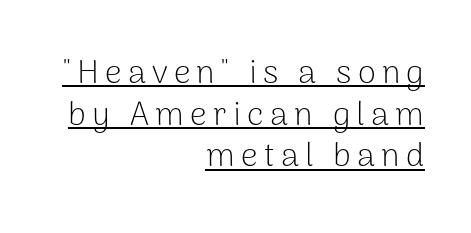
Typographically, this falls in the sans-serif category. Ascenders rise straight up at ninety degrees. Note the varied advance widths — an 'i' is clearly narrower than an 'm'. Successive baselines arrive at the customary interval. A rule runs beneath these lines of type. Each stroke keeps to a modest, everyday thickness or less.
